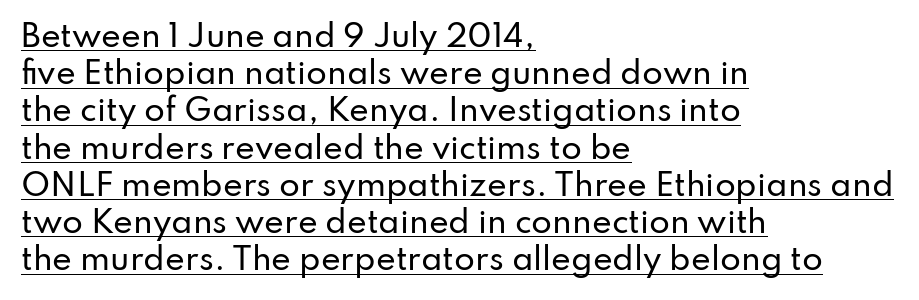
Q: Is the text italic (slanted)? A: No, it is upright.
Q: Is the typeface a serif or a sans-serif typeface? A: Sans-serif.
Q: Is the text underlined? A: Yes.
Q: How is the paragraph aligned? A: Left-aligned.
Q: Is the spacing between letters normal or unusually wide? A: Normal.
Q: Width (condensed, normal, or wide)? A: Normal.
Q: Stroke contrast? A: Low.
Q: x-height? A: Small.
Q: Monospaced? A: No.
